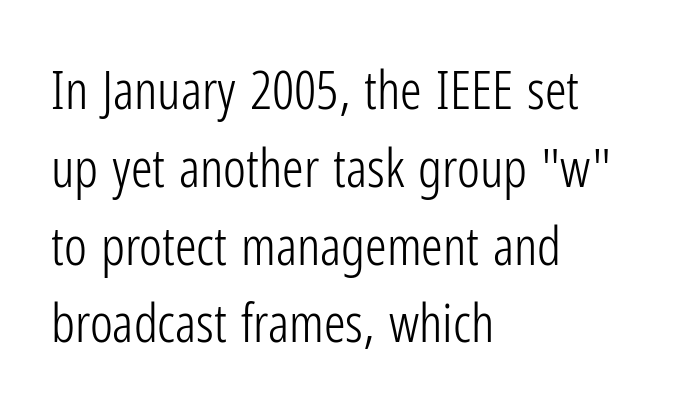
{"serif": "no", "italic": "no", "bold": "no", "weight": "light", "width": "condensed", "stroke_contrast": "low", "x_height": "medium", "monospaced": "no", "underline": "no", "align": "left", "line_spacing": "normal", "line_spacing_ratio": 1.44, "letter_spacing": "normal", "letter_spacing_em": 0.0, "glyph_px": 54}
